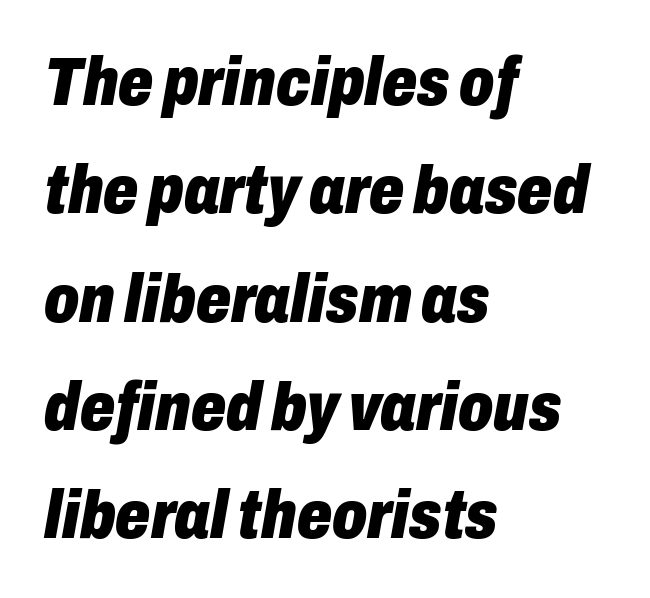
{"italic": "yes", "lean": "right", "slant_degrees": 10, "bold": "yes", "weight": "heavy", "width": "condensed", "stroke_contrast": "low", "x_height": "medium", "monospaced": "no", "underline": "no", "align": "left", "line_spacing": "normal", "line_spacing_ratio": 1.57, "letter_spacing": "normal", "letter_spacing_em": 0.0, "glyph_px": 69}
